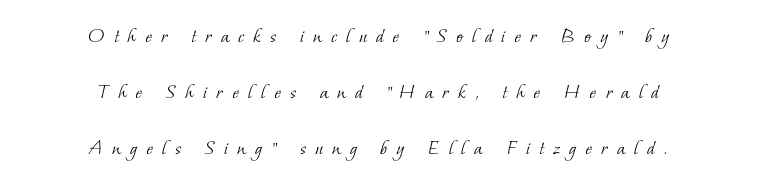
Quick note: interline space is abundant. The gap between lines stays unmarked. This rendering uses center alignment, leaving both contours irregular but symmetric. What stands out about the letter spacing? Its width — letters are far apart. A light-to-regular cut is what we see here.
